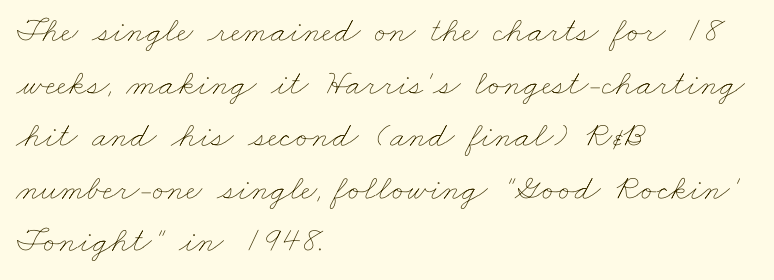
The image shows 36 px thin, wide type; set left-aligned, normal line spacing (1.46x), normal letter spacing, not underlined; low stroke contrast and a small x-height.
